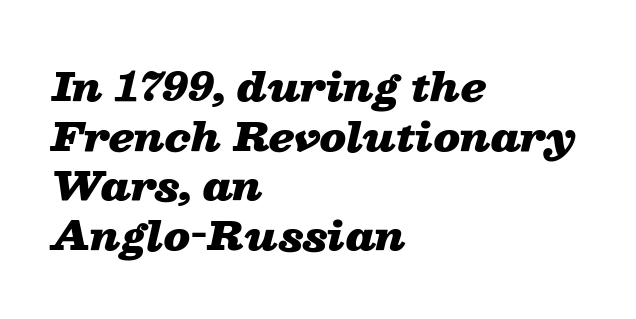
Q: Is the text bold? A: Yes.
Q: Is the text italic (slanted)? A: Yes, it leans right by about 13 degrees.
Q: Is the text underlined? A: No.
Q: How is the paragraph aligned? A: Left-aligned.
Q: Is the spacing between letters normal or unusually wide? A: Normal.
Q: Is the spacing between lines tight, normal or loose? A: Normal.
Q: Width (condensed, normal, or wide)? A: Wide.
Q: Stroke contrast? A: Low.
Q: x-height? A: Medium.
Q: Monospaced? A: No.
